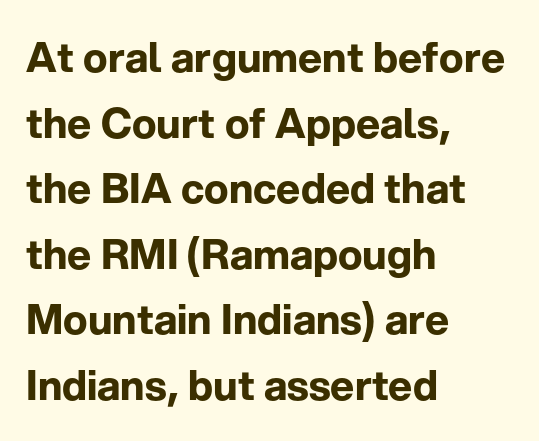
The image shows 41 px bold sans-serif type, upright; set left-aligned, normal line spacing (1.6x), normal letter spacing, not underlined; low stroke contrast and a medium x-height.
